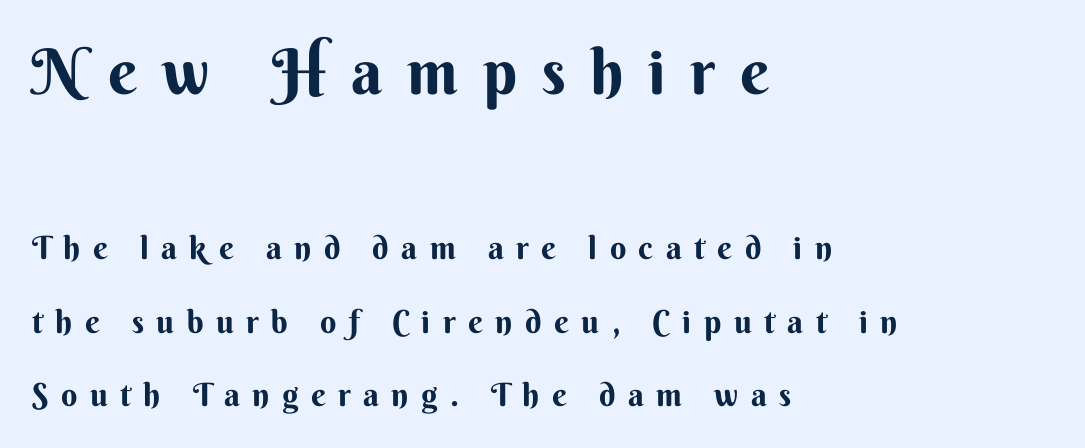
Q: Is the text bold? A: Yes.
Q: Is the text italic (slanted)? A: No, it is upright.
Q: Is the typeface a serif or a sans-serif typeface? A: Sans-serif.
Q: Is the text underlined? A: No.
Q: How is the paragraph aligned? A: Left-aligned.
Q: Is the spacing between letters normal or unusually wide? A: Unusually wide.
Q: Is the spacing between lines tight, normal or loose? A: Loose.
Q: Which block of text is set in a larger size, the first (top) or the second (bottom)? A: The first (top) one.
Q: Width (condensed, normal, or wide)? A: Normal.
Q: Stroke contrast? A: Medium.
Q: x-height? A: Small.
Q: Monospaced? A: No.
